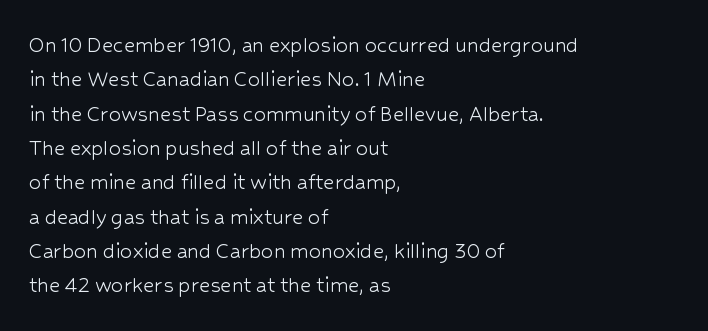
Q: Is the text bold? A: No.
Q: Is the text italic (slanted)? A: No, it is upright.
Q: Is the text underlined? A: No.
Q: How is the paragraph aligned? A: Left-aligned.
Q: Is the spacing between letters normal or unusually wide? A: Normal.
Q: Is the spacing between lines tight, normal or loose? A: Normal.
